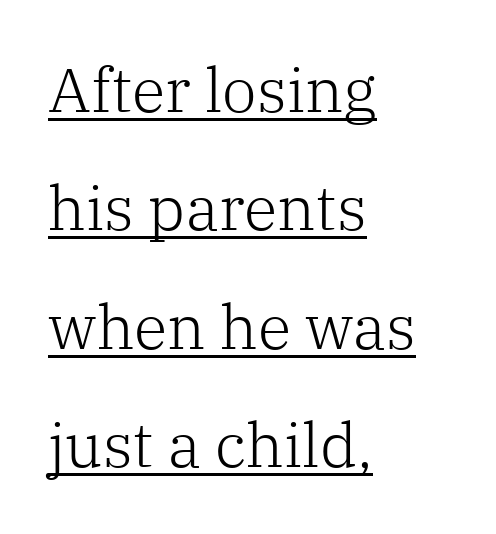
Q: Is the text bold? A: No.
Q: Is the text italic (slanted)? A: No, it is upright.
Q: Is the typeface a serif or a sans-serif typeface? A: Serif.
Q: Is the text underlined? A: Yes.
Q: How is the paragraph aligned? A: Left-aligned.
Q: Is the spacing between letters normal or unusually wide? A: Normal.
Q: Is the spacing between lines tight, normal or loose? A: Loose.
Q: Width (condensed, normal, or wide)? A: Normal.
Q: Stroke contrast? A: Low.
Q: x-height? A: Medium.
Q: Monospaced? A: No.
